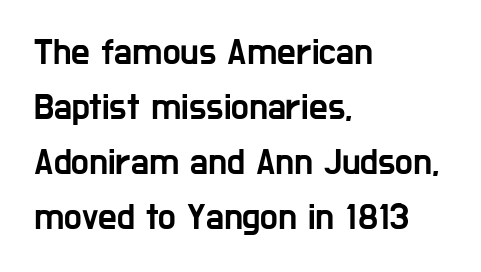
Each line starts at the same left margin while the right side varies. The font family rendered here belongs to the sans-serif group. You could call the tracking neutral — neither tight nor loose. Is this a fixed-width face? No — the glyphs have proportional, varying widths. Whoever set this chose a conventional vertical rhythm.
